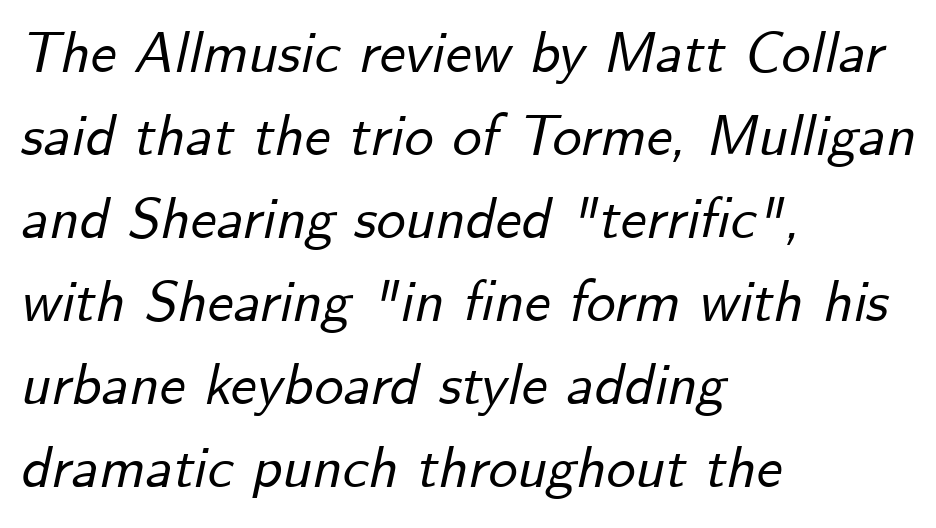
The image shows 58 px text type, italic (leaning right); set left-aligned, normal line spacing (1.43x), normal letter spacing, not underlined; low stroke contrast and a small x-height.
